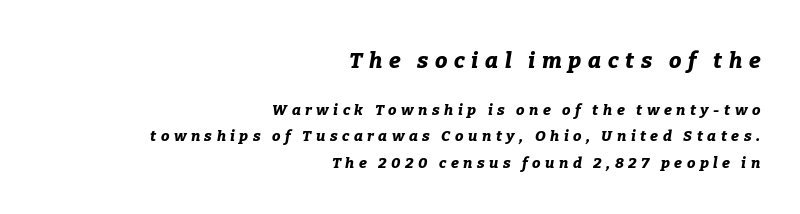
{"italic": "yes", "lean": "right", "slant_degrees": 9, "bold": "yes", "underline": "no", "align": "right", "line_spacing_ratio": 1.75, "letter_spacing": "wide", "letter_spacing_em": 0.3, "larger_block": "first", "size_ratio": 1.47, "glyph_px": 22}
